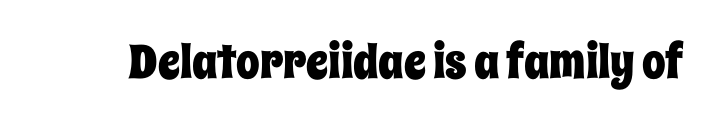
The image shows 47 px condensed type, upright; set normal letter spacing, not underlined; low stroke contrast and a large x-height.
